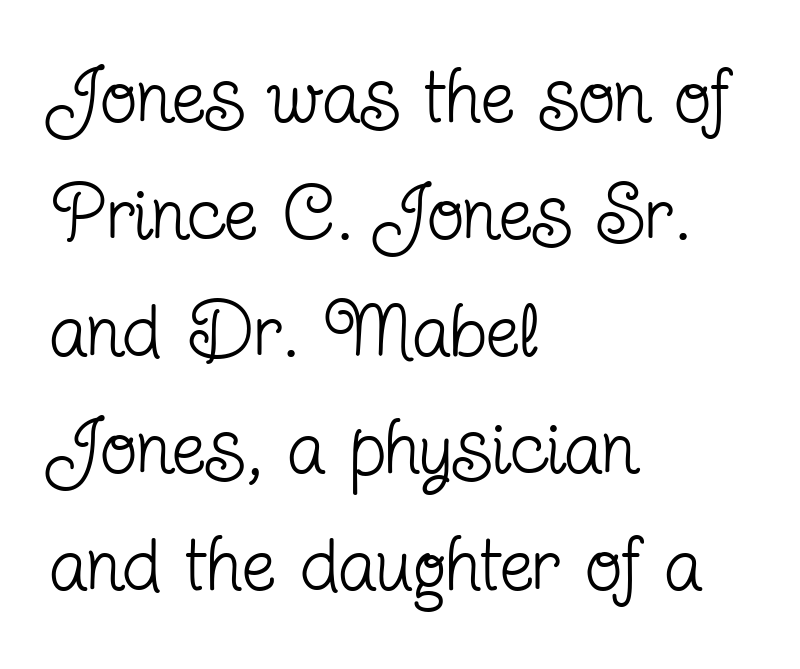
The characters display serif detailing at their extremities. Nothing unusual about the tracking: characters are spaced as the font intends. Check the space under the baseline: it is left empty. Note the varied advance widths — an 'i' is clearly narrower than an 'm'. Think standard paragraph weight, or any step lighter than that. In terms of posture, this sample is upright.
